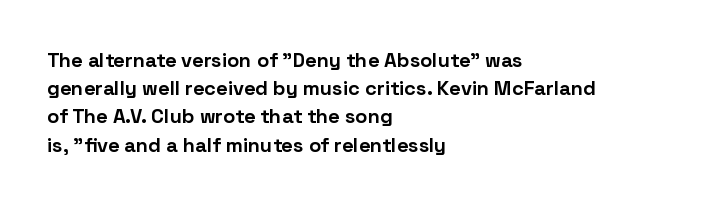
Upright lettering throughout. Each line starts at the same left margin while the right side varies. The passage shown has conventional tracking throughout. The glyphs have the mass of a bold cut. Summary of vertical rhythm: regular, with standard interline spacing. Words float on clear page, feet unadorned.
